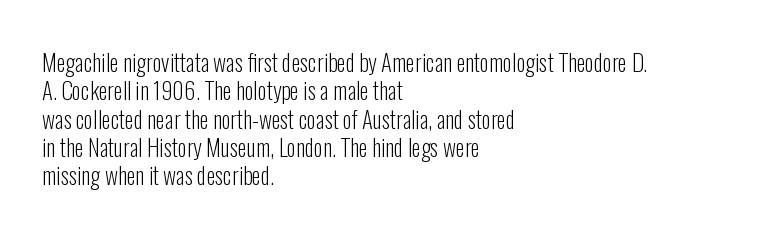
Q: Is the text bold? A: No.
Q: Is the text italic (slanted)? A: No, it is upright.
Q: Is the text underlined? A: No.
Q: How is the paragraph aligned? A: Left-aligned.
Q: Is the spacing between letters normal or unusually wide? A: Normal.
